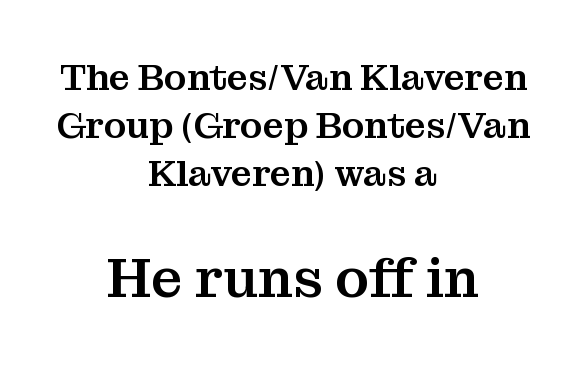
Nope, not italic — everything's standing straight. This sample uses a serif face. If you measured baseline to baseline, you'd find a middling distance. No word sits above an underline. Block two is the big one; block one sits smaller above it.
